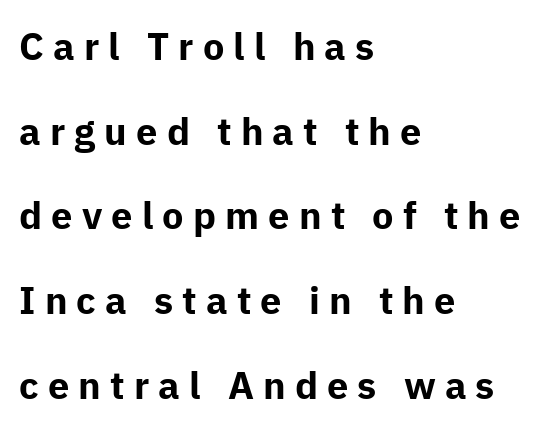
This sample trades compactness for vertical openness between lines. Is this a sans? Yes — the strokes have no serifs. This sample has the flowing, uneven cadence of proportional lettering. Compared with a centered layout, this one pins lines to the left instead.
